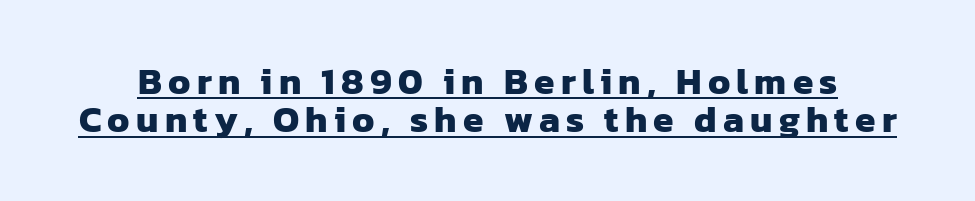
Q: Is the text bold? A: Yes.
Q: Is the typeface a serif or a sans-serif typeface? A: Sans-serif.
Q: Is the text underlined? A: Yes.
Q: Is the spacing between lines tight, normal or loose? A: Tight.
Q: Width (condensed, normal, or wide)? A: Normal.
Q: Stroke contrast? A: Low.
Q: x-height? A: Medium.
Q: Monospaced? A: No.
